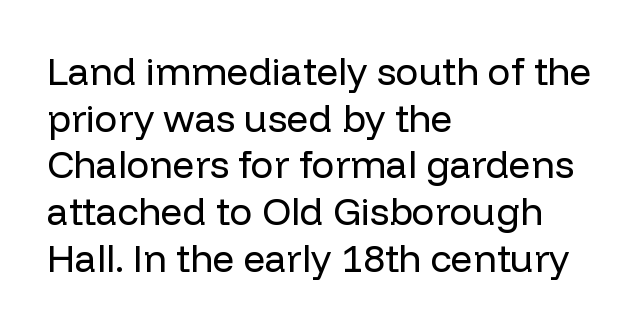
{"serif": "no", "italic": "no", "bold": "no", "weight": "regular", "width": "normal", "stroke_contrast": "low", "x_height": "medium", "monospaced": "no", "underline": "no", "align": "left", "line_spacing_ratio": 1.23, "letter_spacing": "normal", "letter_spacing_em": 0.0, "glyph_px": 38}
